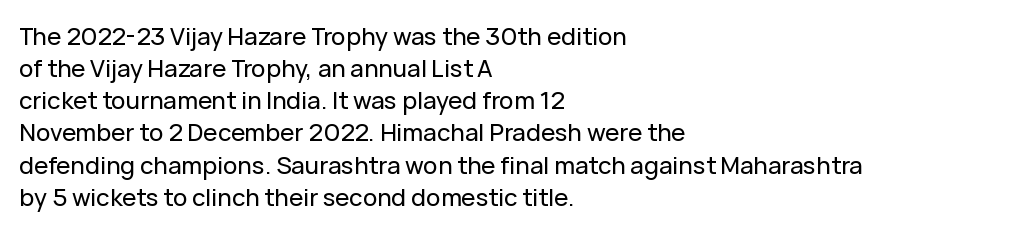
{"italic": "no", "underline": "no", "align": "left", "line_spacing": "normal", "line_spacing_ratio": 1.34, "letter_spacing": "normal", "letter_spacing_em": 0.0, "glyph_px": 24}
